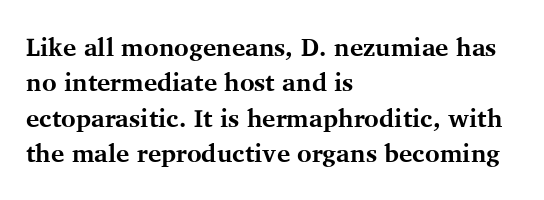
{"italic": "no", "bold": "yes", "underline": "no", "align": "left", "line_spacing": "normal", "line_spacing_ratio": 1.42, "letter_spacing": "normal", "letter_spacing_em": 0.0, "glyph_px": 25}
